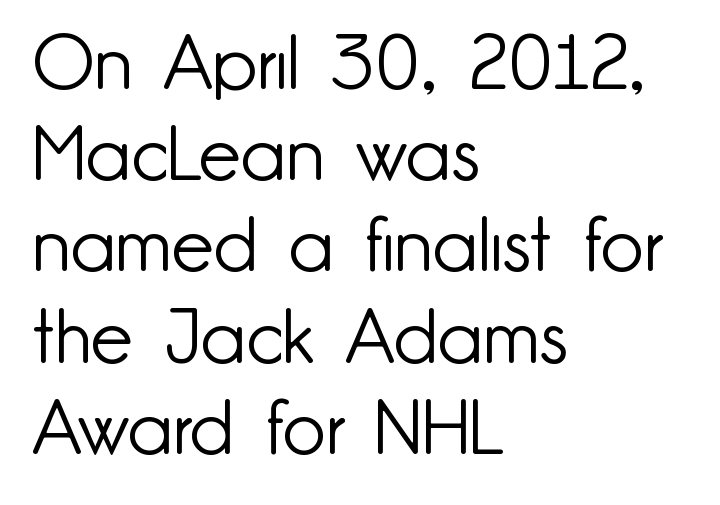
Beneath every word, the page is bare. Horizontal alignment here is leftward, the default for most running prose. Heft: none added — not bold. To sum up the face: it is a sans, with no serifs. Posture: vertical.
